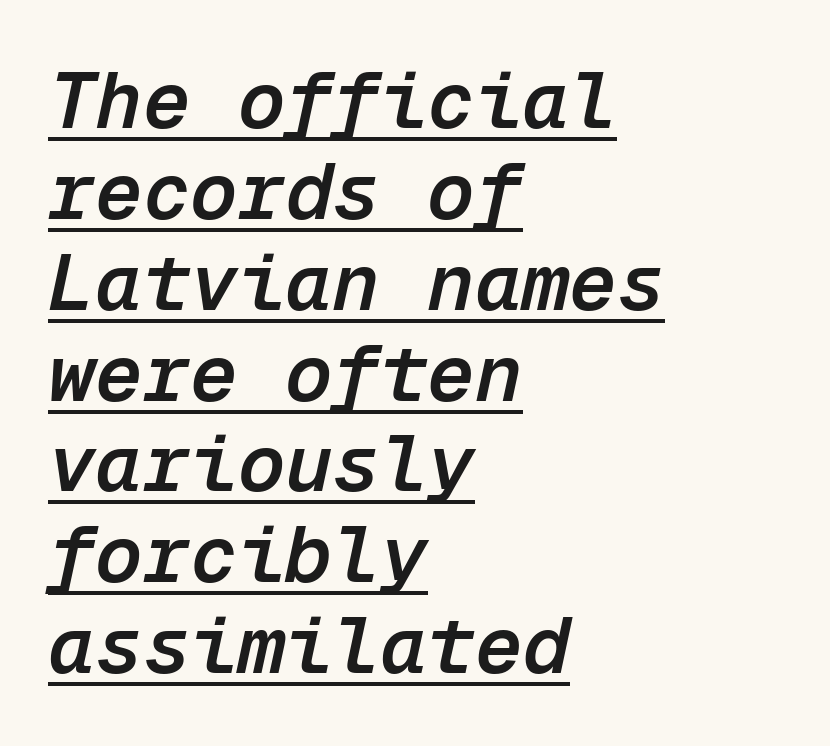
{"italic": "yes", "lean": "right", "slant_degrees": 12, "bold": "semi", "weight": "semibold", "width": "normal", "stroke_contrast": "low", "x_height": "medium", "monospaced": "yes", "underline": "yes", "align": "left", "line_spacing": "tight", "line_spacing_ratio": 1.15, "letter_spacing": "normal", "letter_spacing_em": 0.0, "glyph_px": 79}
